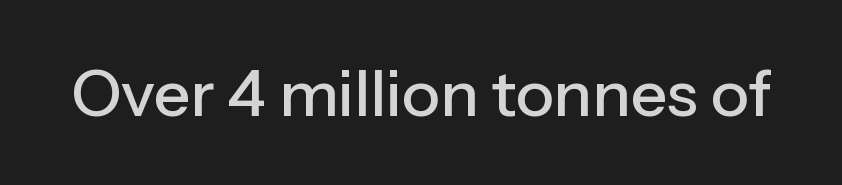
Q: Is the text italic (slanted)? A: No, it is upright.
Q: Is the typeface a serif or a sans-serif typeface? A: Sans-serif.
Q: Is the text underlined? A: No.
Q: Is the spacing between letters normal or unusually wide? A: Normal.
Q: Width (condensed, normal, or wide)? A: Normal.
Q: Stroke contrast? A: Low.
Q: x-height? A: Medium.
Q: Monospaced? A: No.
